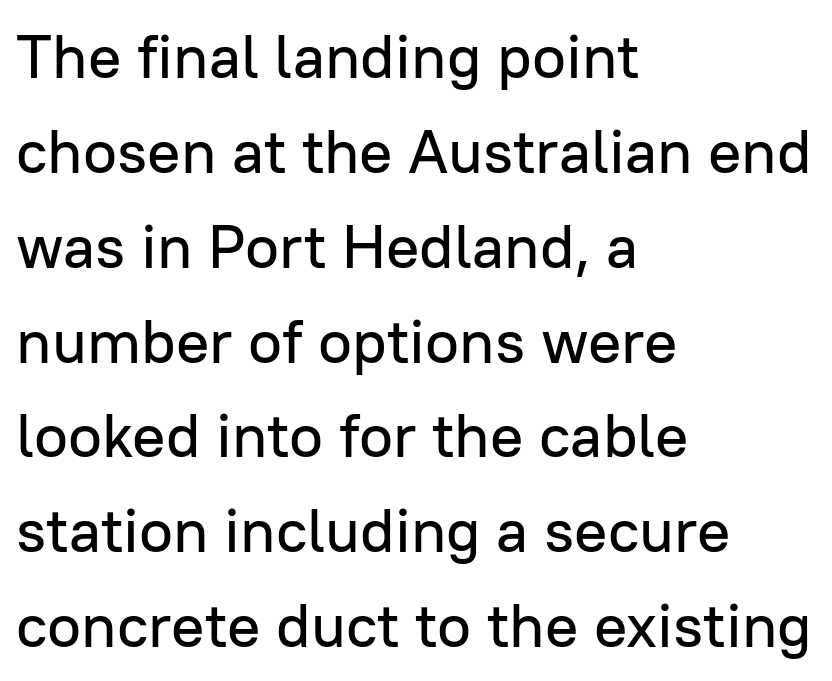
The image shows 62 px sans-serif type, upright; set left-aligned, normal line spacing (1.53x), normal letter spacing, not underlined; low stroke contrast and a medium x-height.
